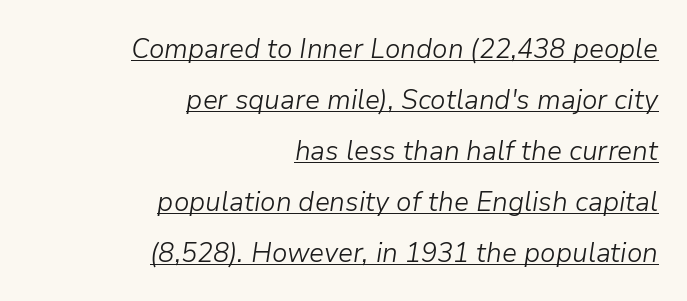
The image shows 28 px light type, italic (leaning right); set right-aligned, line spacing 1.82x, normal letter spacing, underlined; low stroke contrast and a medium x-height.
